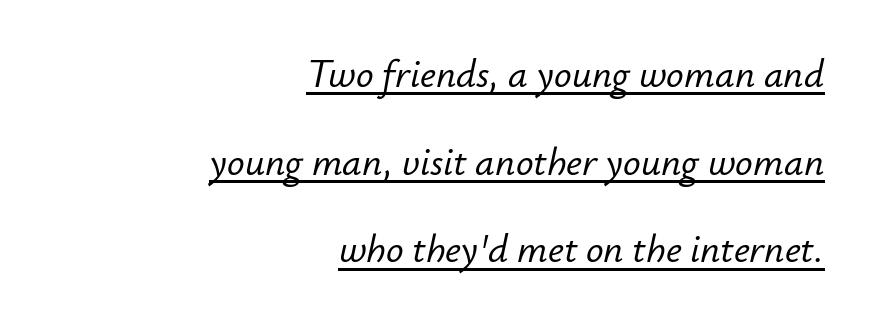
Q: Is the text italic (slanted)? A: Yes, it leans right by about 12 degrees.
Q: Is the text underlined? A: Yes.
Q: How is the paragraph aligned? A: Right-aligned.
Q: Is the spacing between letters normal or unusually wide? A: Normal.
Q: Is the spacing between lines tight, normal or loose? A: Loose.
Q: Width (condensed, normal, or wide)? A: Normal.
Q: Stroke contrast? A: Low.
Q: x-height? A: Small.
Q: Monospaced? A: No.
